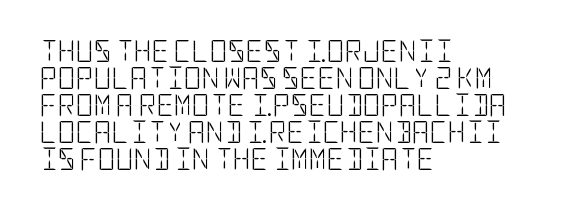
Beneath every word, the page is bare. The lettering holds an erect, upright posture throughout. Caption: face not bold, strokes unweighted. The gaps between neighbouring characters are ordinary and unremarkable.
